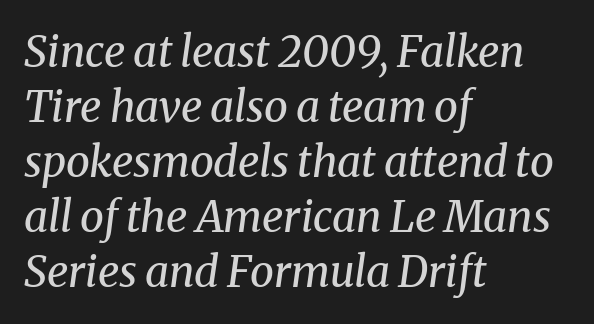
Q: Is the text bold? A: No.
Q: Is the text italic (slanted)? A: Yes, it leans right by about 8 degrees.
Q: Is the typeface a serif or a sans-serif typeface? A: Serif.
Q: Is the text underlined? A: No.
Q: How is the paragraph aligned? A: Left-aligned.
Q: Is the spacing between letters normal or unusually wide? A: Normal.
Q: Is the spacing between lines tight, normal or loose? A: Normal.
Q: Width (condensed, normal, or wide)? A: Normal.
Q: Stroke contrast? A: Medium.
Q: x-height? A: Medium.
Q: Monospaced? A: No.
